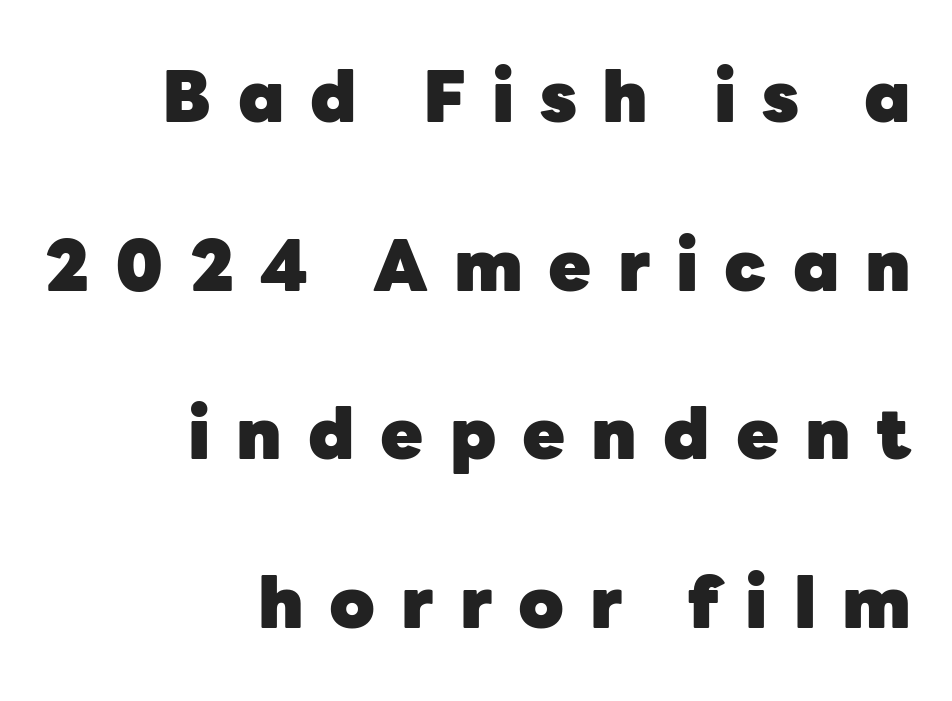
Q: Is the text bold? A: Yes.
Q: Is the text italic (slanted)? A: No, it is upright.
Q: Is the typeface a serif or a sans-serif typeface? A: Sans-serif.
Q: Is the text underlined? A: No.
Q: How is the paragraph aligned? A: Right-aligned.
Q: Is the spacing between letters normal or unusually wide? A: Unusually wide.
Q: Is the spacing between lines tight, normal or loose? A: Loose.
Q: Width (condensed, normal, or wide)? A: Normal.
Q: Stroke contrast? A: Low.
Q: x-height? A: Medium.
Q: Monospaced? A: No.
